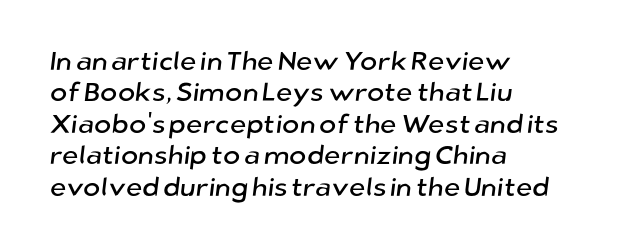
{"underline": "no", "align": "left", "line_spacing_ratio": 1.21, "letter_spacing": "normal", "letter_spacing_em": 0.0, "glyph_px": 26}
